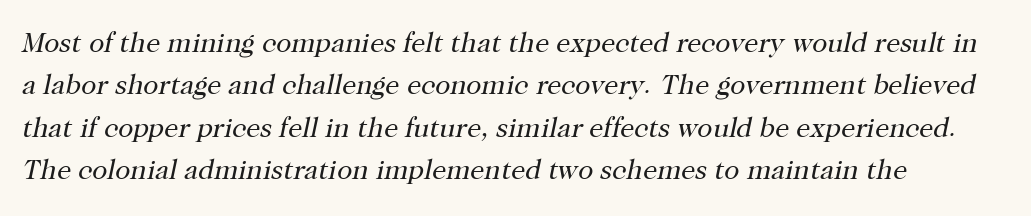
{"serif": "yes", "italic": "yes", "lean": "right", "slant_degrees": 12, "bold": "no", "weight": "regular", "width": "normal", "stroke_contrast": "high", "x_height": "medium", "monospaced": "no", "underline": "no", "align": "left", "line_spacing": "normal", "line_spacing_ratio": 1.51, "letter_spacing": "normal", "letter_spacing_em": 0.0, "glyph_px": 28}
